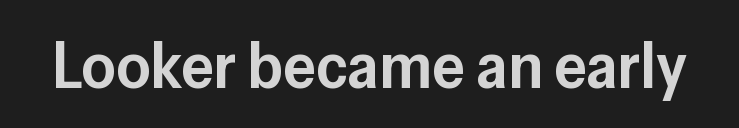
Q: Is the text bold? A: Semi-bold.
Q: Is the text italic (slanted)? A: No, it is upright.
Q: Is the typeface a serif or a sans-serif typeface? A: Sans-serif.
Q: Is the text underlined? A: No.
Q: Is the spacing between letters normal or unusually wide? A: Normal.
Q: Width (condensed, normal, or wide)? A: Normal.
Q: Stroke contrast? A: Low.
Q: x-height? A: Medium.
Q: Monospaced? A: No.
